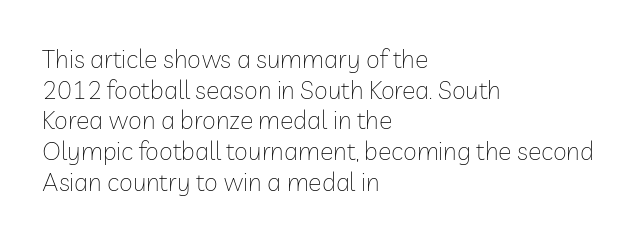
The image shows 25 px text type, upright; set left-aligned, line spacing 1.23x, normal letter spacing, not underlined.
